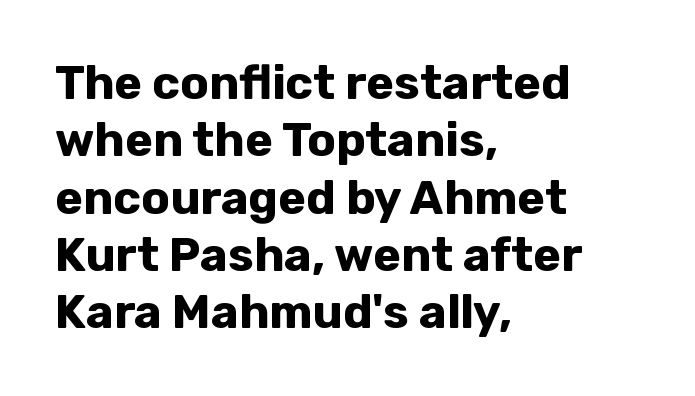
If you drew a ruler down the left edge, every line would touch it. Only glyphs here, with clear space below each row. Notice how the stems are strictly vertical — no italics here. What weight is shown? A full bold with thick strokes. Is this a sans? Yes — the strokes have no serifs. You could not count columns in this text — the font is proportionally spaced.
